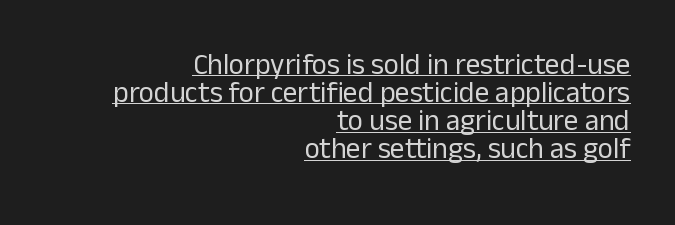
Does a line run under the words? Yes, clearly. Horizontal bands of white between lines are thin slivers. You could call the tracking neutral — neither tight nor loose. The weight tops out at a normal text grade. The typeface chosen for these lines omits serifs. The passage shown is typed in a proportional face where columns would drift.
